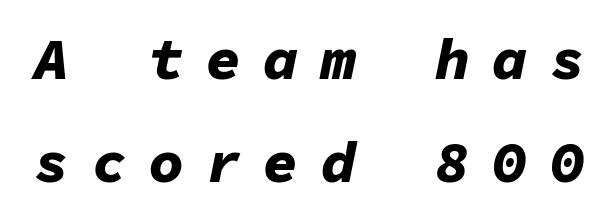
{"italic": "yes", "lean": "right", "slant_degrees": 11, "bold": "yes", "weight": "bold", "width": "normal", "stroke_contrast": "low", "x_height": "medium", "monospaced": "yes", "underline": "no", "line_spacing_ratio": 1.75, "letter_spacing": "wide", "letter_spacing_em": 0.37, "glyph_px": 59}
